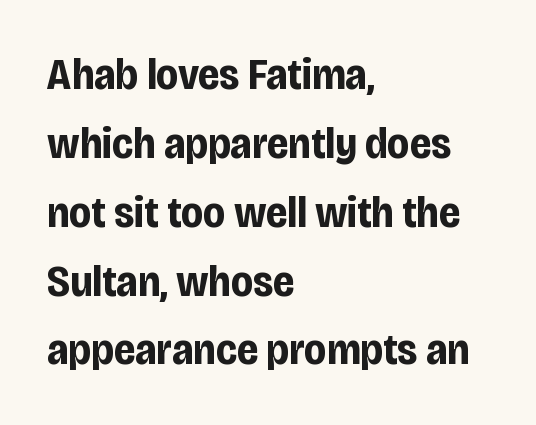
The image shows 45 px bold, condensed sans-serif type, upright; set left-aligned, normal line spacing (1.53x), normal letter spacing, not underlined; low stroke contrast and a large x-height.
